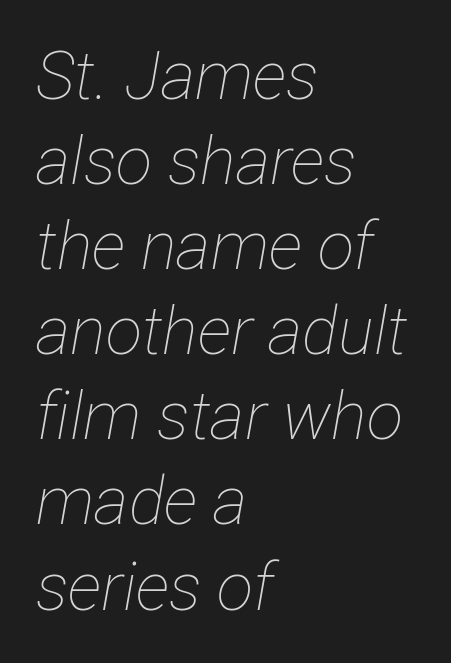
{"italic": "yes", "lean": "right", "slant_degrees": 12, "bold": "no", "weight": "thin", "width": "condensed", "stroke_contrast": "low", "x_height": "medium", "monospaced": "no", "underline": "no", "align": "left", "line_spacing": "normal", "line_spacing_ratio": 1.27, "letter_spacing": "normal", "letter_spacing_em": 0.0, "glyph_px": 67}
